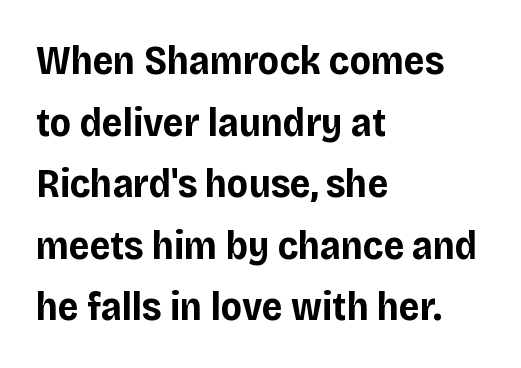
A typesetter would call this zero additional tracking. The strip under each line holds only bare page. The typeface chosen for these lines omits serifs. Set as a true bold cut, around the 700 mark.
